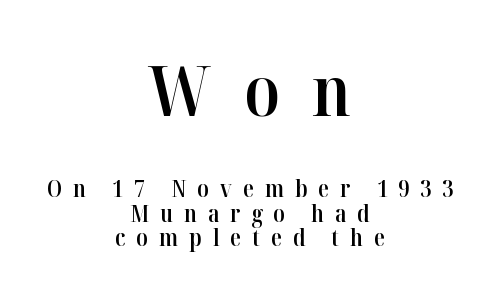
{"serif": "yes", "italic": "no", "bold": "semi", "weight": "semibold", "width": "normal", "stroke_contrast": "high", "x_height": "medium", "monospaced": "no", "underline": "no", "align": "center", "line_spacing": "tight", "line_spacing_ratio": 1.08, "letter_spacing": "wide", "letter_spacing_em": 0.47, "larger_block": "first", "size_ratio": 3.0, "glyph_px": 69}
